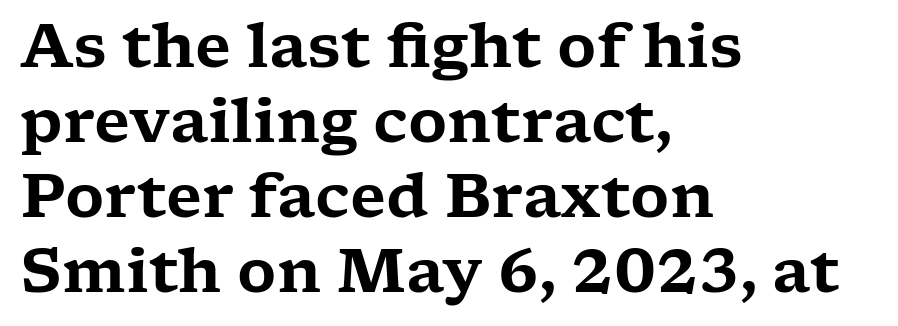
The image shows 60 px wide serif type, upright; set left-aligned, normal line spacing (1.25x), normal letter spacing, not underlined; low stroke contrast and a medium x-height.
